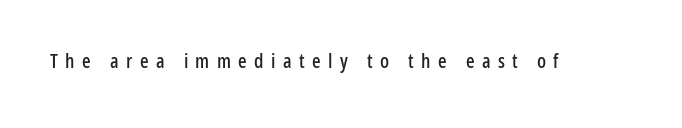
The image shows 20 px text type, upright; set unusually wide letter spacing (+0.37 em), not underlined.
